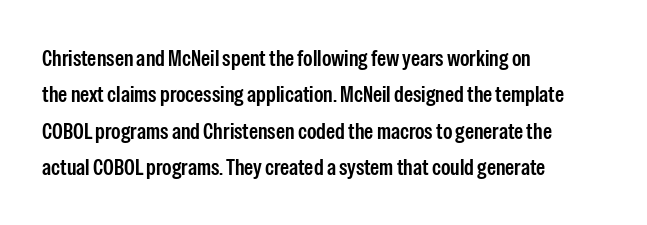
Q: Is the text italic (slanted)? A: No, it is upright.
Q: Is the text underlined? A: No.
Q: How is the paragraph aligned? A: Left-aligned.
Q: Is the spacing between letters normal or unusually wide? A: Normal.
Q: Is the spacing between lines tight, normal or loose? A: Normal.
